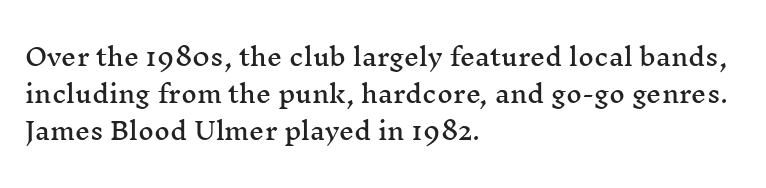
The image shows 24 px text type, upright; set left-aligned, normal line spacing (1.55x), normal letter spacing, not underlined.
